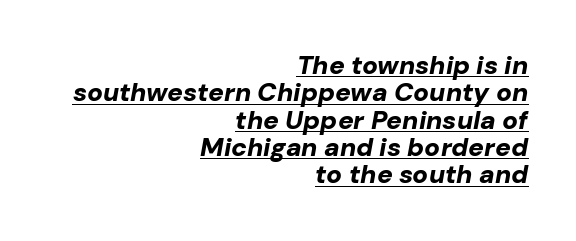
Descenders here cross a horizontal rule under the line. Does the copy run flush right? Yes — the right margin is perfectly even. Designer's note — italics engaged. This block would grow much taller if given ordinary leading; it's compressed now.
